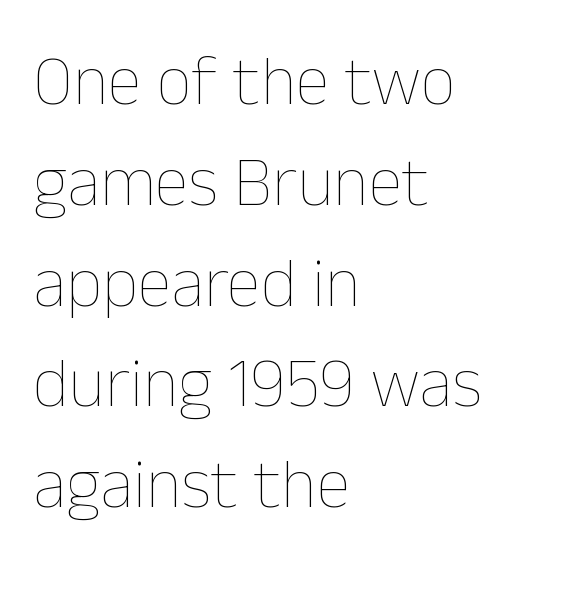
Q: Is the text bold? A: No.
Q: Is the text italic (slanted)? A: No, it is upright.
Q: Is the text underlined? A: No.
Q: How is the paragraph aligned? A: Left-aligned.
Q: Is the spacing between letters normal or unusually wide? A: Normal.
Q: Is the spacing between lines tight, normal or loose? A: Normal.
Q: Width (condensed, normal, or wide)? A: Normal.
Q: Stroke contrast? A: Low.
Q: x-height? A: Medium.
Q: Monospaced? A: No.
